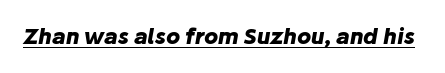
Q: Is the text bold? A: Yes.
Q: Is the text italic (slanted)? A: Yes, it leans right by about 10 degrees.
Q: Is the text underlined? A: Yes.
Q: Is the spacing between letters normal or unusually wide? A: Normal.
